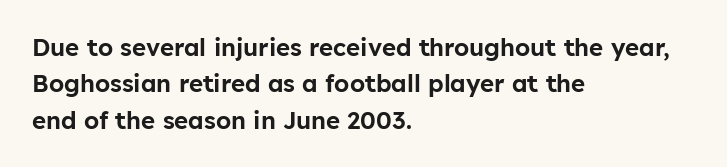
{"italic": "no", "underline": "no", "align": "left", "line_spacing": "normal", "line_spacing_ratio": 1.52, "letter_spacing": "normal", "letter_spacing_em": 0.0, "glyph_px": 24}
